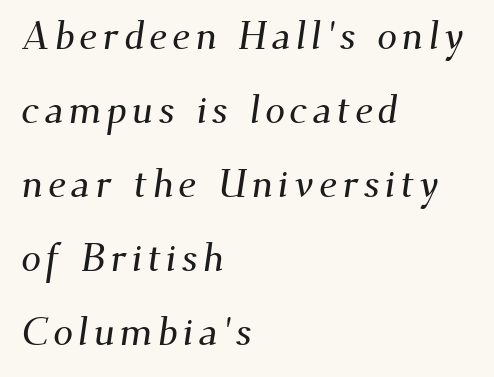
Q: Is the typeface a serif or a sans-serif typeface? A: Serif.
Q: Is the text underlined? A: No.
Q: How is the paragraph aligned? A: Left-aligned.
Q: Width (condensed, normal, or wide)? A: Normal.
Q: Stroke contrast? A: Medium.
Q: x-height? A: Small.
Q: Monospaced? A: No.
